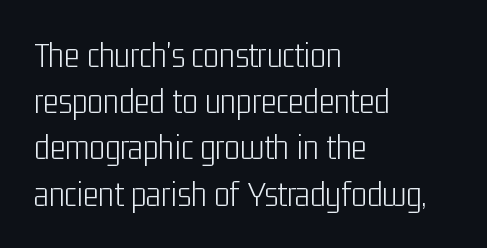
Q: Is the text bold? A: No.
Q: Is the text italic (slanted)? A: No, it is upright.
Q: Is the typeface a serif or a sans-serif typeface? A: Sans-serif.
Q: Is the text underlined? A: No.
Q: How is the paragraph aligned? A: Left-aligned.
Q: Is the spacing between letters normal or unusually wide? A: Normal.
Q: Is the spacing between lines tight, normal or loose? A: Normal.
Q: Width (condensed, normal, or wide)? A: Condensed.
Q: Stroke contrast? A: Low.
Q: x-height? A: Medium.
Q: Monospaced? A: No.
